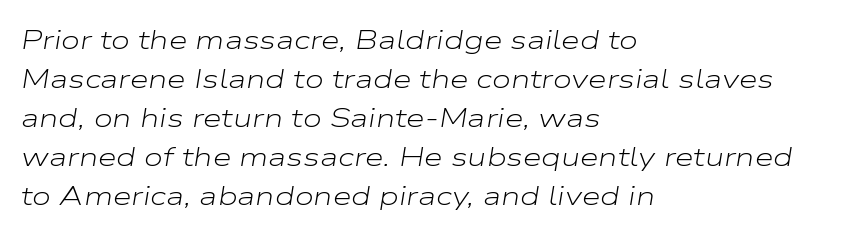
Q: Is the text bold? A: No.
Q: Is the text italic (slanted)? A: Yes, it leans right by about 9 degrees.
Q: Is the text underlined? A: No.
Q: How is the paragraph aligned? A: Left-aligned.
Q: Is the spacing between letters normal or unusually wide? A: Normal.
Q: Is the spacing between lines tight, normal or loose? A: Normal.
